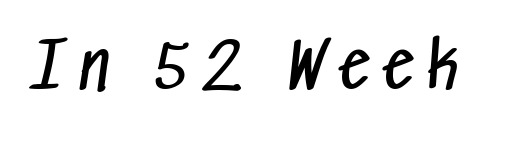
Loose tracking; the words dissolve into strings of separated letters. Each stroke keeps to a modest, everyday thickness or less. A typesetter would label this face a sans. The area under the type is left untouched. Spacing verdict: proportional, widths tailored to each character.
